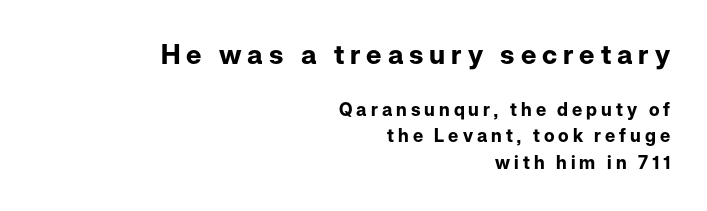
The gaps between neighbouring characters are conspicuously large. A student would notice the top passage is typeset larger than what follows. Whoever set this chose a conventional vertical rhythm. These lines stack with their right ends in a neat column. It's the straight-up-and-down kind of type.
